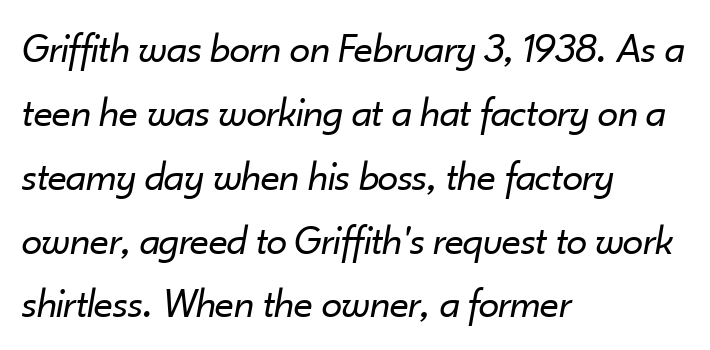
The image shows 42 px regular-weight type, italic (leaning right); set left-aligned, normal line spacing (1.52x), normal letter spacing, not underlined; low stroke contrast and a small x-height.
